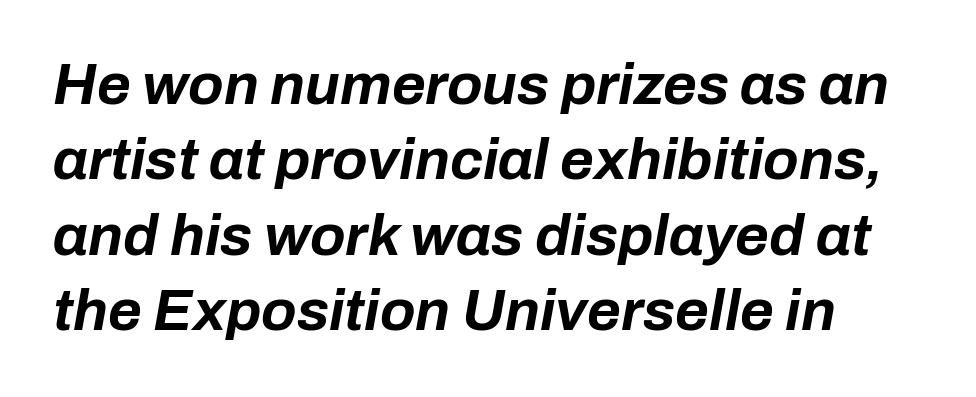
The image shows 58 px bold type, italic (leaning right); set left-aligned, normal line spacing (1.3x), normal letter spacing, not underlined; low stroke contrast and a medium x-height.
